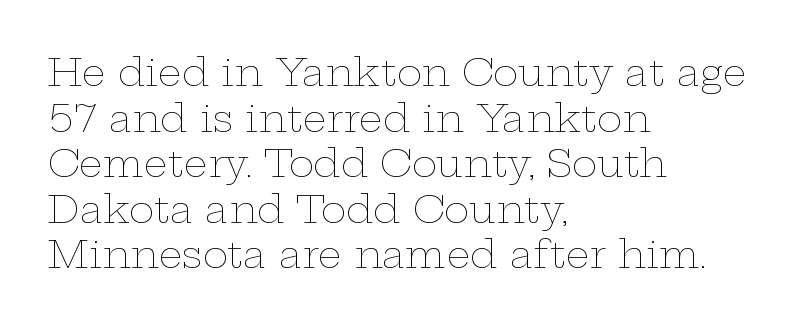
{"italic": "no", "bold": "no", "weight": "thin", "width": "wide", "stroke_contrast": "low", "x_height": "medium", "monospaced": "no", "underline": "no", "align": "left", "line_spacing_ratio": 1.2, "letter_spacing": "normal", "letter_spacing_em": 0.0, "glyph_px": 38}
